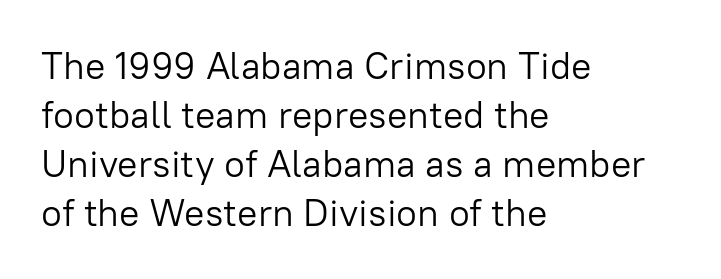
The image shows 38 px light sans-serif type, upright; set left-aligned, normal line spacing (1.29x), normal letter spacing, not underlined; low stroke contrast and a medium x-height.
